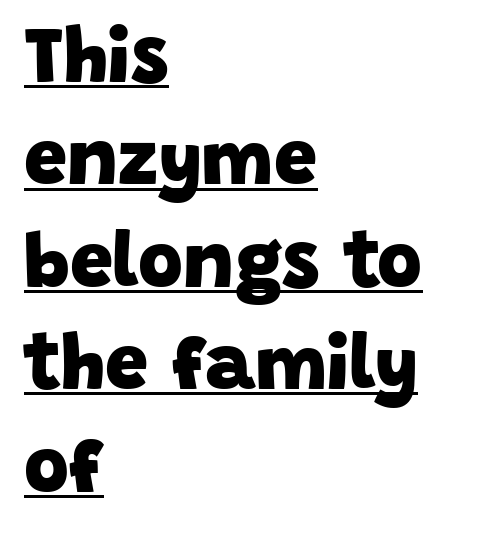
Q: Is the text bold? A: Yes.
Q: Is the typeface a serif or a sans-serif typeface? A: Sans-serif.
Q: Is the text underlined? A: Yes.
Q: How is the paragraph aligned? A: Left-aligned.
Q: Is the spacing between letters normal or unusually wide? A: Normal.
Q: Is the spacing between lines tight, normal or loose? A: Normal.
Q: Width (condensed, normal, or wide)? A: Normal.
Q: Stroke contrast? A: Low.
Q: x-height? A: Large.
Q: Monospaced? A: No.
